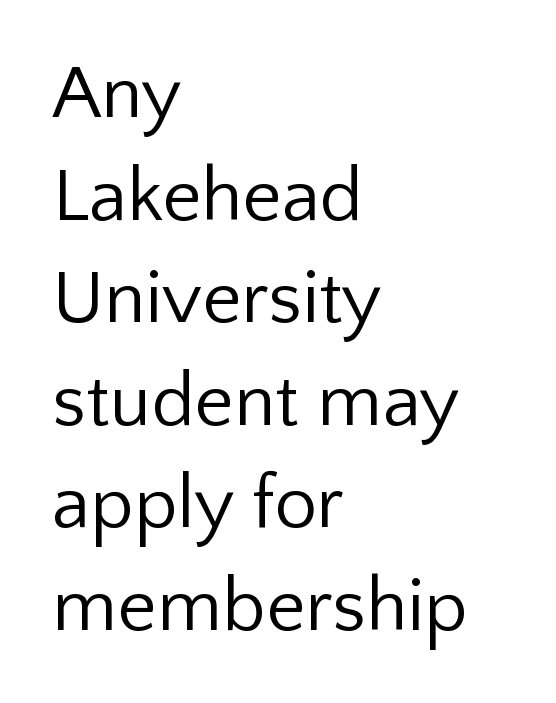
The type is set solid horizontally, with unmodified tracking. Compared with a centered layout, this one pins lines to the left instead. Each letter's strokes conclude bluntly, with no projecting serifs. Stroke mass is kept to a normal reading level or below. Quick note: not italic, upright.
